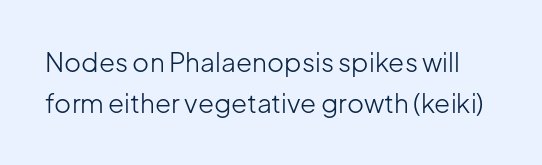
Q: Is the text bold? A: No.
Q: Is the text italic (slanted)? A: No, it is upright.
Q: Is the text underlined? A: No.
Q: Is the spacing between letters normal or unusually wide? A: Normal.
Q: Is the spacing between lines tight, normal or loose? A: Normal.
